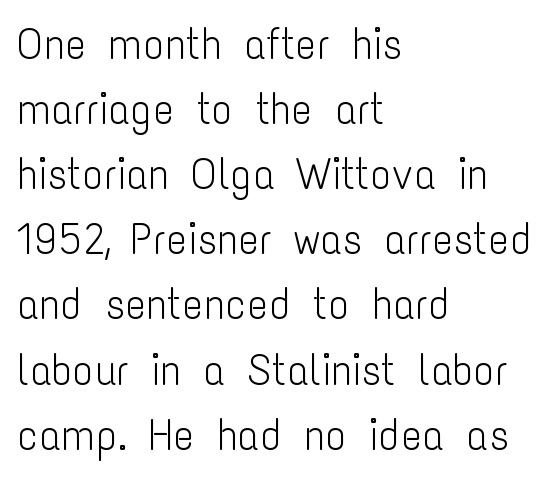
Q: Is the text bold? A: No.
Q: Is the text italic (slanted)? A: No, it is upright.
Q: Is the typeface a serif or a sans-serif typeface? A: Sans-serif.
Q: Is the text underlined? A: No.
Q: How is the paragraph aligned? A: Left-aligned.
Q: Is the spacing between letters normal or unusually wide? A: Normal.
Q: Is the spacing between lines tight, normal or loose? A: Normal.
Q: Width (condensed, normal, or wide)? A: Condensed.
Q: Stroke contrast? A: Low.
Q: x-height? A: Medium.
Q: Monospaced? A: No.
